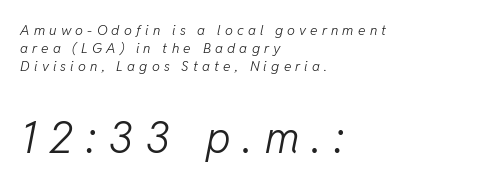
{"italic": "yes", "lean": "right", "slant_degrees": 11, "bold": "no", "weight": "light", "width": "normal", "stroke_contrast": "low", "x_height": "medium", "monospaced": "no", "underline": "no", "align": "left", "line_spacing": "normal", "line_spacing_ratio": 1.3, "letter_spacing": "wide", "letter_spacing_em": 0.3, "larger_block": "second", "size_ratio": 3.07, "glyph_px": 43}
